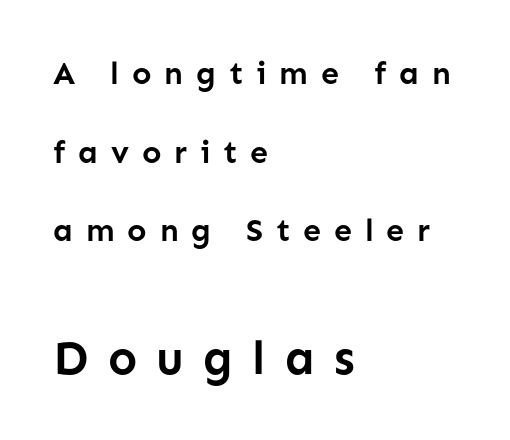
Q: Is the text bold? A: Yes.
Q: Is the text italic (slanted)? A: No, it is upright.
Q: Is the typeface a serif or a sans-serif typeface? A: Sans-serif.
Q: Is the text underlined? A: No.
Q: How is the paragraph aligned? A: Left-aligned.
Q: Is the spacing between letters normal or unusually wide? A: Unusually wide.
Q: Is the spacing between lines tight, normal or loose? A: Loose.
Q: Which block of text is set in a larger size, the first (top) or the second (bottom)? A: The second (bottom) one.
Q: Width (condensed, normal, or wide)? A: Normal.
Q: Stroke contrast? A: Low.
Q: x-height? A: Medium.
Q: Monospaced? A: No.
